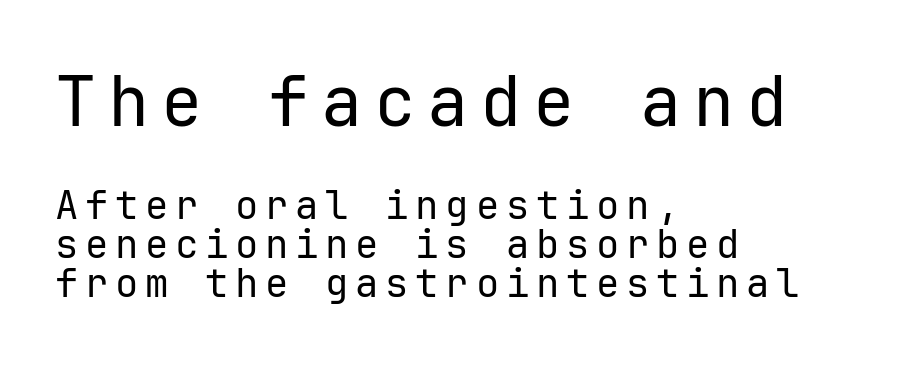
The passage shown stacks its lines with hardly any gap. The glyphs are unaccompanied by any horizontal stroke below them. Reading down the block, your eye returns to a fixed left position each line. Compare the two chunks: the upper has the greater cap height. Note the uniform advance width — an 'i' takes as much space as an 'm'.
